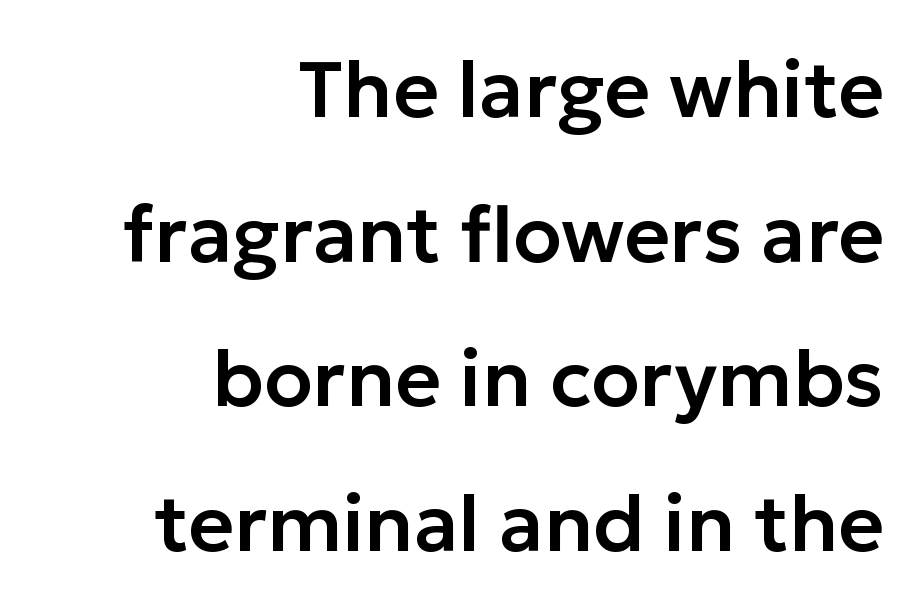
Honestly, the letter spacing is just normal — you wouldn't notice it. Descender tails drop into unmarked territory. Letterform terminals end flat and unadorned throughout the passage. The lettering holds an erect, upright posture throughout.
